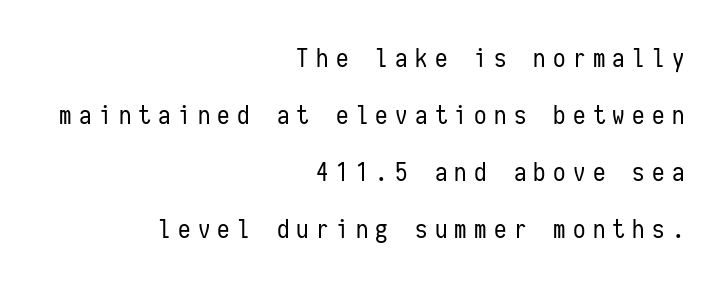
The image shows 25 px text type, upright; set right-aligned, loose line spacing (2.28x), unusually wide letter spacing (+0.29 em), not underlined.
